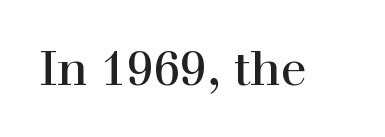
Caption: standard tracking, unaltered. The glyphs in this specimen are seriffed. This rendering features lettering with no underline. Think of a printed novel: that variable character pitch is what you see here. The letters stand upright; this is a roman face.
